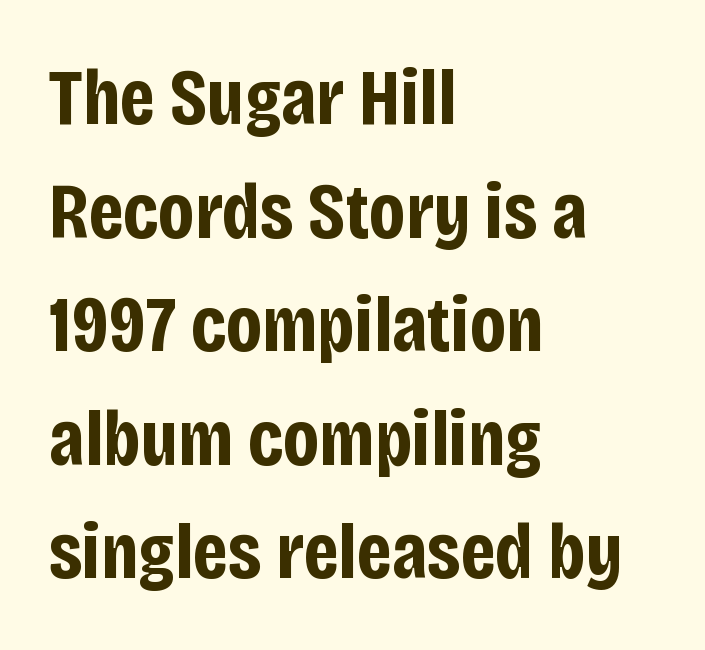
The image shows 80 px bold, condensed sans-serif type, upright; set left-aligned, normal line spacing (1.42x), normal letter spacing, not underlined; low stroke contrast and a large x-height.
